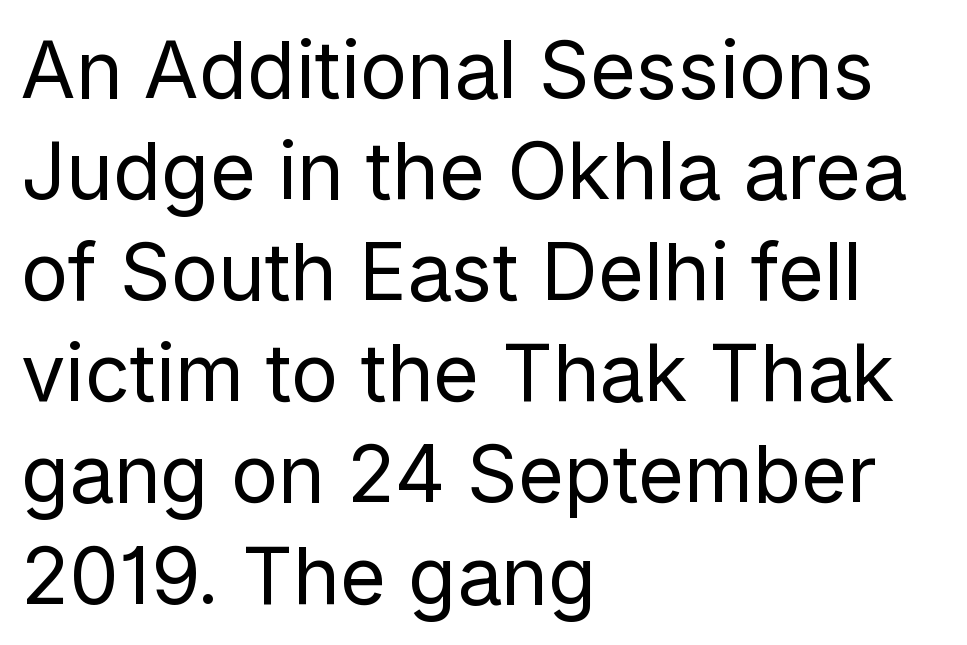
Q: Is the text bold? A: No.
Q: Is the text italic (slanted)? A: No, it is upright.
Q: Is the typeface a serif or a sans-serif typeface? A: Sans-serif.
Q: Is the text underlined? A: No.
Q: How is the paragraph aligned? A: Left-aligned.
Q: Is the spacing between letters normal or unusually wide? A: Normal.
Q: Is the spacing between lines tight, normal or loose? A: Normal.
Q: Width (condensed, normal, or wide)? A: Normal.
Q: Stroke contrast? A: Low.
Q: x-height? A: Medium.
Q: Monospaced? A: No.
